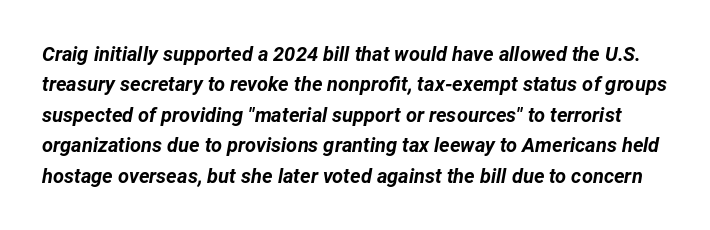
{"italic": "yes", "lean": "right", "slant_degrees": 12, "bold": "yes", "underline": "no", "line_spacing": "normal", "line_spacing_ratio": 1.52, "letter_spacing": "normal", "letter_spacing_em": 0.0, "glyph_px": 20}
